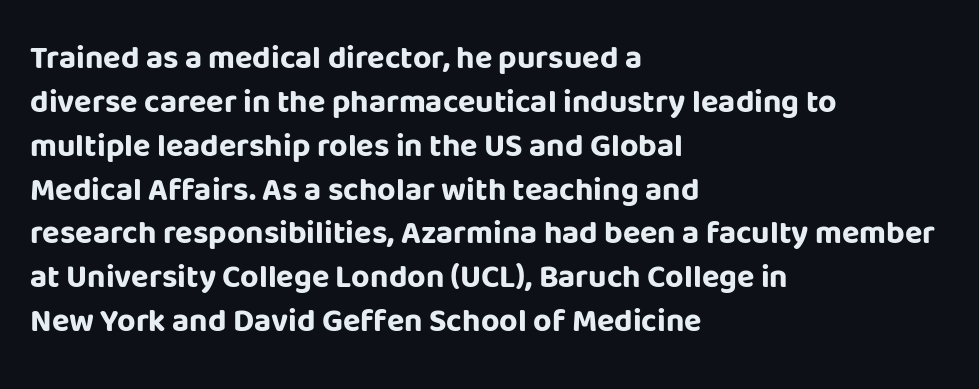
{"serif": "no", "italic": "no", "bold": "yes", "weight": "bold", "width": "normal", "stroke_contrast": "low", "x_height": "large", "monospaced": "no", "underline": "no", "align": "left", "line_spacing": "normal", "line_spacing_ratio": 1.37, "letter_spacing": "normal", "letter_spacing_em": 0.0, "glyph_px": 32}
